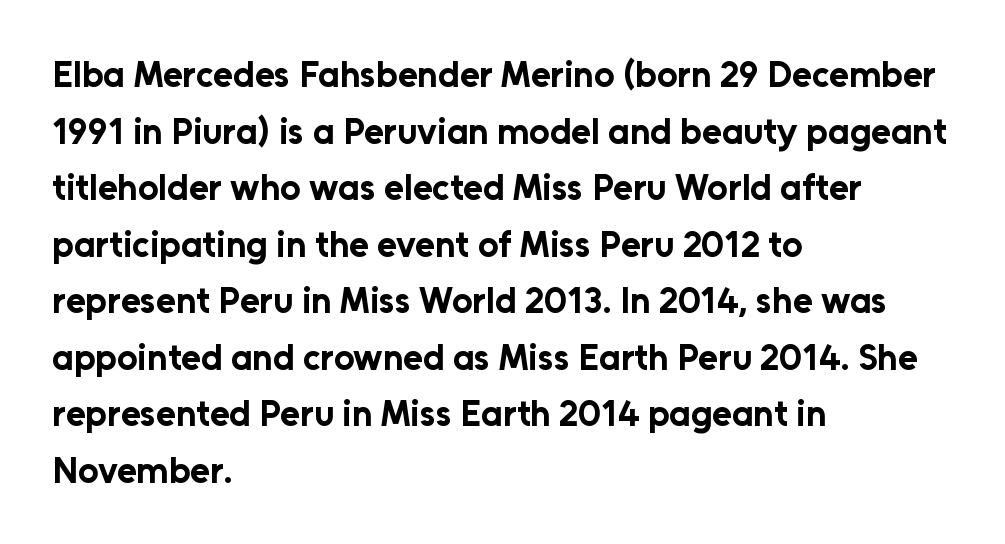
Q: Is the text bold? A: Yes.
Q: Is the text italic (slanted)? A: No, it is upright.
Q: Is the typeface a serif or a sans-serif typeface? A: Sans-serif.
Q: Is the text underlined? A: No.
Q: How is the paragraph aligned? A: Left-aligned.
Q: Is the spacing between letters normal or unusually wide? A: Normal.
Q: Is the spacing between lines tight, normal or loose? A: Normal.
Q: Width (condensed, normal, or wide)? A: Normal.
Q: Stroke contrast? A: Low.
Q: x-height? A: Medium.
Q: Monospaced? A: No.
